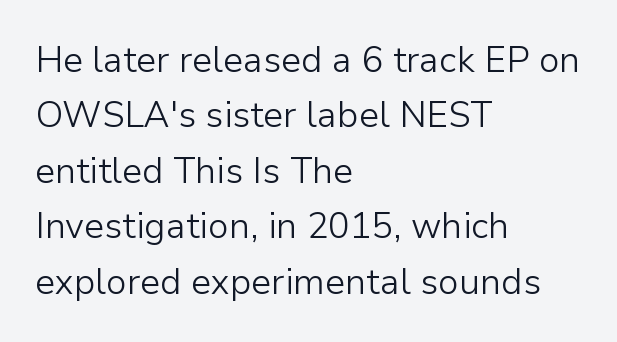
Q: Is the text bold? A: No.
Q: Is the text italic (slanted)? A: No, it is upright.
Q: Is the typeface a serif or a sans-serif typeface? A: Sans-serif.
Q: Is the text underlined? A: No.
Q: How is the paragraph aligned? A: Left-aligned.
Q: Is the spacing between letters normal or unusually wide? A: Normal.
Q: Is the spacing between lines tight, normal or loose? A: Normal.
Q: Width (condensed, normal, or wide)? A: Normal.
Q: Stroke contrast? A: Low.
Q: x-height? A: Medium.
Q: Monospaced? A: No.
